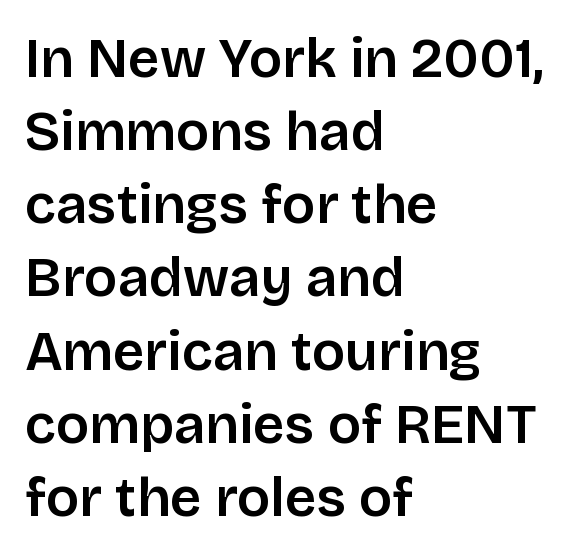
Is this a sans? Yes — the strokes have no serifs. Looks like regular typesetting: each glyph gets only the width it needs. These lines were composed using upright roman letters. Each line starts at the same left margin while the right side varies. The glyphs are unaccompanied by any horizontal stroke below them. Interline gaps are of average width in this sample.
